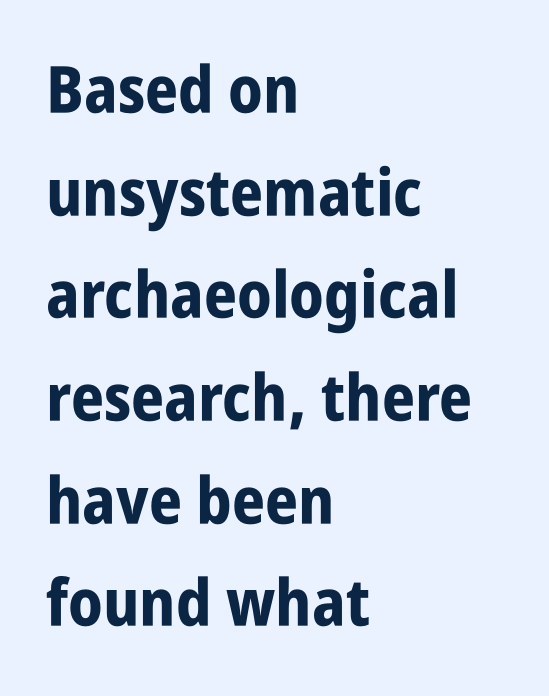
{"serif": "no", "italic": "no", "bold": "yes", "weight": "bold", "width": "condensed", "stroke_contrast": "low", "x_height": "large", "monospaced": "no", "underline": "no", "align": "left", "line_spacing": "normal", "line_spacing_ratio": 1.58, "letter_spacing": "normal", "letter_spacing_em": 0.0, "glyph_px": 65}
